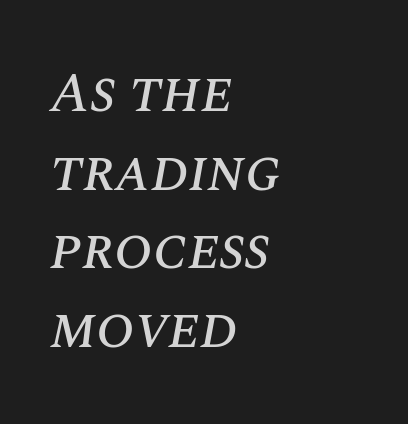
{"italic": "yes", "lean": "right", "slant_degrees": 10, "width": "normal", "stroke_contrast": "medium", "x_height": "large", "monospaced": "no", "underline": "no", "align": "left", "line_spacing": "normal", "line_spacing_ratio": 1.38, "letter_spacing": "normal", "letter_spacing_em": 0.0, "glyph_px": 57}
